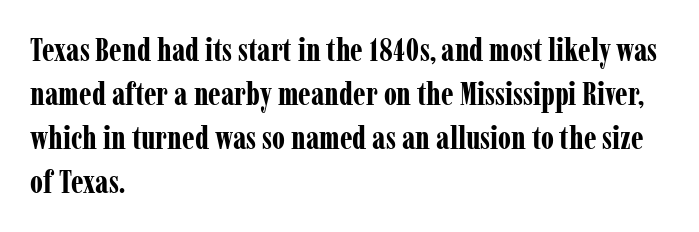
Q: Is the text bold? A: Yes.
Q: Is the text italic (slanted)? A: No, it is upright.
Q: Is the typeface a serif or a sans-serif typeface? A: Serif.
Q: Is the text underlined? A: No.
Q: How is the paragraph aligned? A: Left-aligned.
Q: Is the spacing between letters normal or unusually wide? A: Normal.
Q: Is the spacing between lines tight, normal or loose? A: Normal.
Q: Width (condensed, normal, or wide)? A: Condensed.
Q: Stroke contrast? A: Low.
Q: x-height? A: Medium.
Q: Monospaced? A: No.
